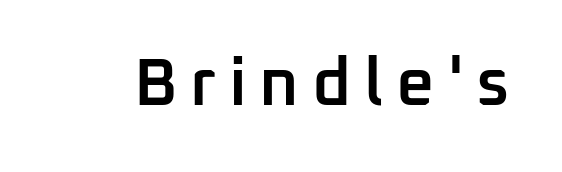
Q: Is the text bold? A: Semi-bold.
Q: Is the text italic (slanted)? A: No, it is upright.
Q: Is the typeface a serif or a sans-serif typeface? A: Sans-serif.
Q: Is the text underlined? A: No.
Q: Width (condensed, normal, or wide)? A: Normal.
Q: Stroke contrast? A: Low.
Q: x-height? A: Medium.
Q: Monospaced? A: No.
